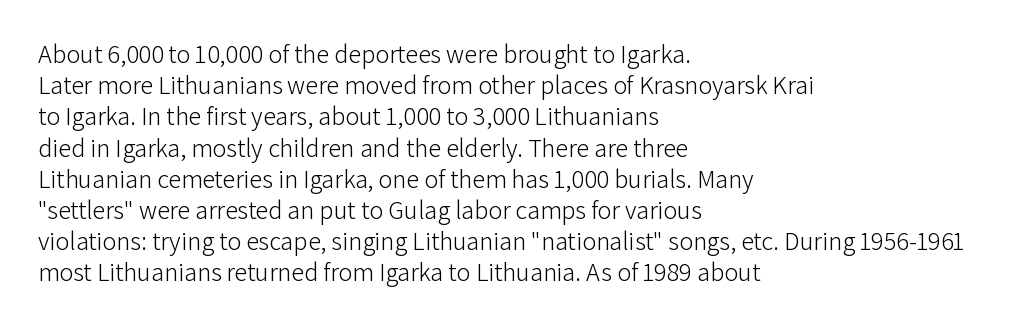
{"italic": "no", "bold": "no", "underline": "no", "align": "left", "line_spacing_ratio": 1.2, "letter_spacing": "normal", "letter_spacing_em": 0.0, "glyph_px": 26}
